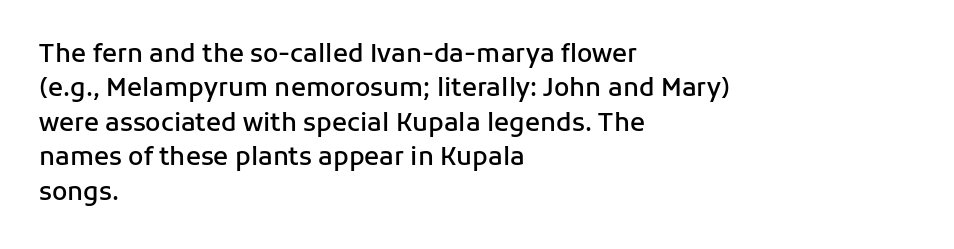
Q: Is the text bold? A: Semi-bold.
Q: Is the text italic (slanted)? A: No, it is upright.
Q: Is the text underlined? A: No.
Q: How is the paragraph aligned? A: Left-aligned.
Q: Is the spacing between letters normal or unusually wide? A: Normal.
Q: Is the spacing between lines tight, normal or loose? A: Normal.
